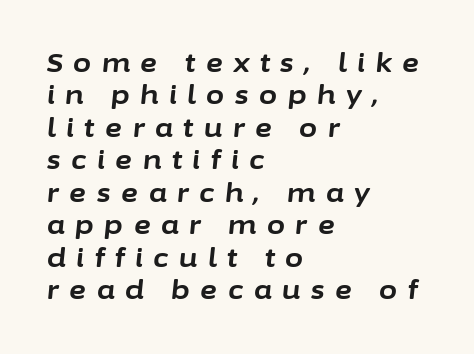
Typographic density is high because the face is bold. In terms of letterspacing, this is a distinctly airy, spread setting. Casual observation: everything's shoved over to the left. Style check: oblique. Vertical spacing — default. Has an underline been added? It has not.
